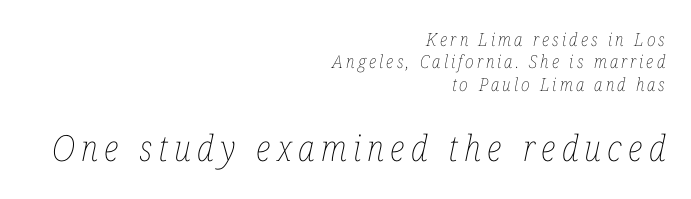
Check under the words: just untouched page. Weight: not bold — regular or lighter. The leading is moderate, giving the passage an even texture. Slanted lettering throughout.
